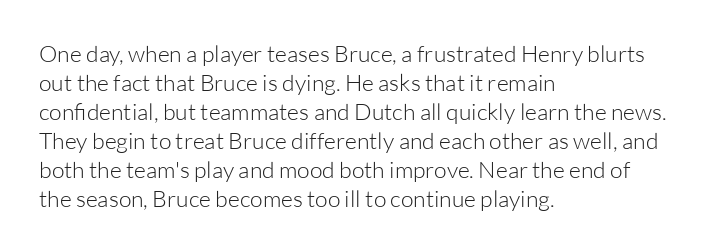
The image shows 23 px text type, upright; set left-aligned, normal line spacing (1.26x), normal letter spacing, not underlined.
